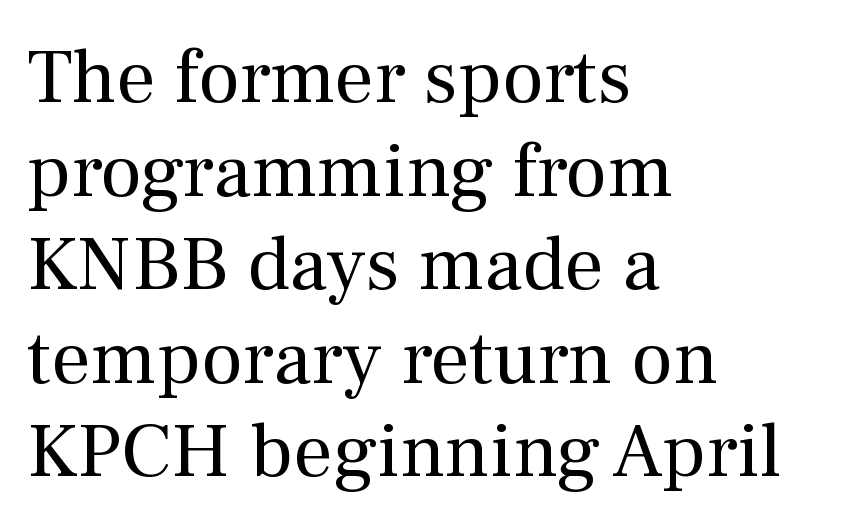
The image shows 78 px regular-weight serif type, upright; set left-aligned, line spacing 1.2x, normal letter spacing, not underlined; medium stroke contrast and a medium x-height.
